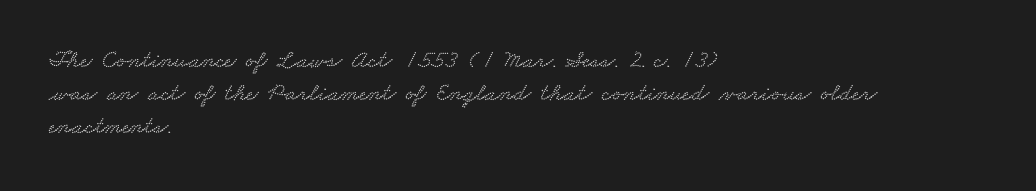
These lines stack with their left ends in a neat column. Underline: absent. How are the letters spaced? Ordinarily, with no added tracking. Baseline-to-baseline distance is the conventional proportion of letter height.
